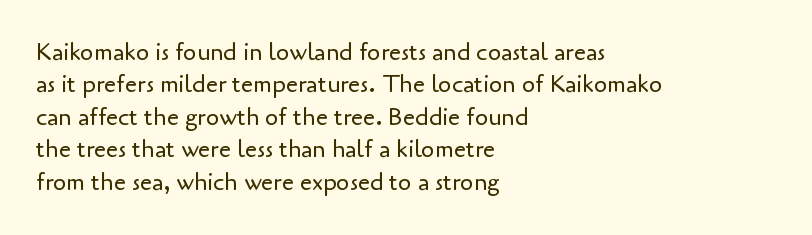
{"italic": "no", "bold": "no", "underline": "no", "align": "left", "line_spacing": "normal", "line_spacing_ratio": 1.35, "letter_spacing": "normal", "letter_spacing_em": 0.0, "glyph_px": 24}
